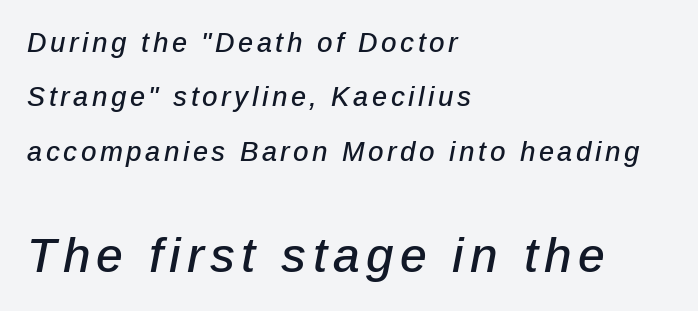
Q: Is the text italic (slanted)? A: Yes, it leans right by about 12 degrees.
Q: Is the text underlined? A: No.
Q: How is the paragraph aligned? A: Left-aligned.
Q: Is the spacing between lines tight, normal or loose? A: Loose.
Q: Which block of text is set in a larger size, the first (top) or the second (bottom)? A: The second (bottom) one.
Q: Width (condensed, normal, or wide)? A: Normal.
Q: Stroke contrast? A: Low.
Q: x-height? A: Medium.
Q: Monospaced? A: No.
